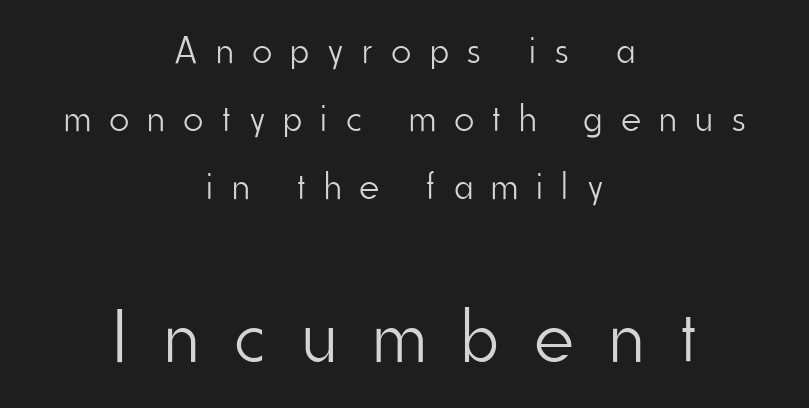
{"serif": "no", "italic": "no", "bold": "no", "weight": "light", "width": "condensed", "stroke_contrast": "low", "x_height": "small", "monospaced": "no", "underline": "no", "align": "center", "line_spacing_ratio": 1.79, "letter_spacing": "wide", "letter_spacing_em": 0.5, "larger_block": "second", "size_ratio": 1.97, "glyph_px": 75}
